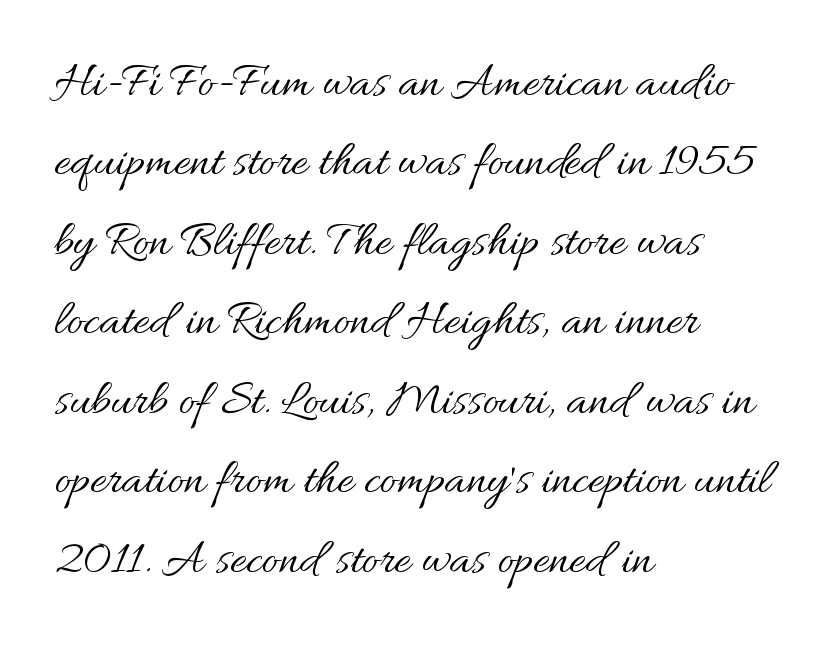
The image shows 50 px regular-weight type; set left-aligned, normal line spacing (1.59x), normal letter spacing, not underlined; medium stroke contrast and a small x-height.
